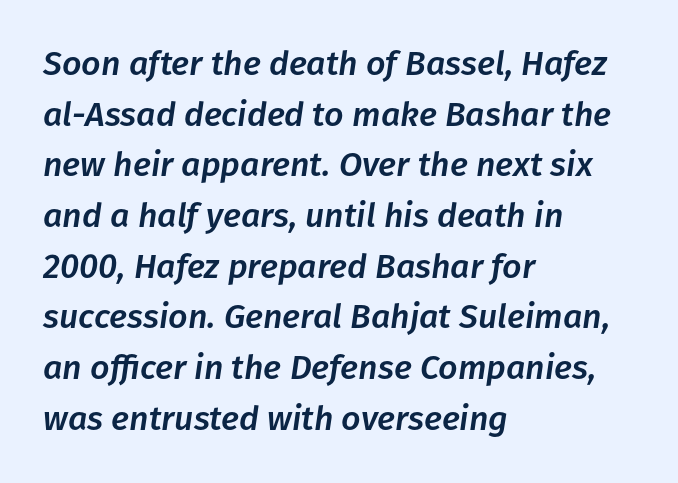
Q: Is the text italic (slanted)? A: Yes, it leans right by about 8 degrees.
Q: Is the text underlined? A: No.
Q: How is the paragraph aligned? A: Left-aligned.
Q: Is the spacing between letters normal or unusually wide? A: Normal.
Q: Is the spacing between lines tight, normal or loose? A: Normal.
Q: Width (condensed, normal, or wide)? A: Normal.
Q: Stroke contrast? A: Low.
Q: x-height? A: Medium.
Q: Monospaced? A: No.
